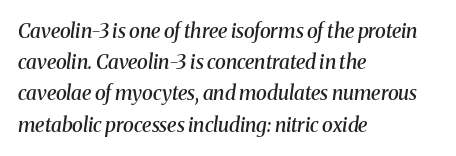
The image shows 20 px text type, italic (leaning right); set left-aligned, normal line spacing (1.56x), normal letter spacing, not underlined.
